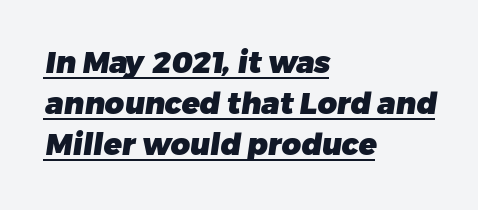
Q: Is the text bold? A: Yes.
Q: Is the typeface a serif or a sans-serif typeface? A: Sans-serif.
Q: Is the text underlined? A: Yes.
Q: How is the paragraph aligned? A: Left-aligned.
Q: Is the spacing between letters normal or unusually wide? A: Normal.
Q: Is the spacing between lines tight, normal or loose? A: Normal.
Q: Width (condensed, normal, or wide)? A: Normal.
Q: Stroke contrast? A: Low.
Q: x-height? A: Medium.
Q: Monospaced? A: No.
